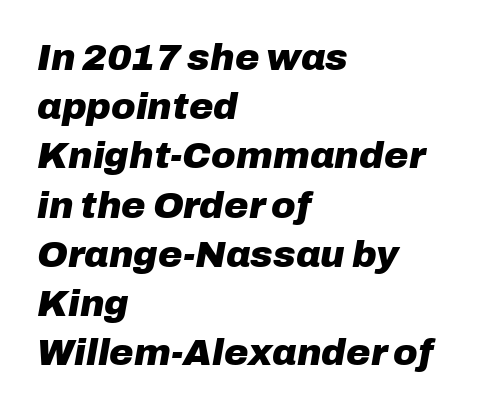
The image shows 37 px heavy type, italic (leaning right); set left-aligned, normal line spacing (1.33x), normal letter spacing, not underlined; low stroke contrast and a medium x-height.
